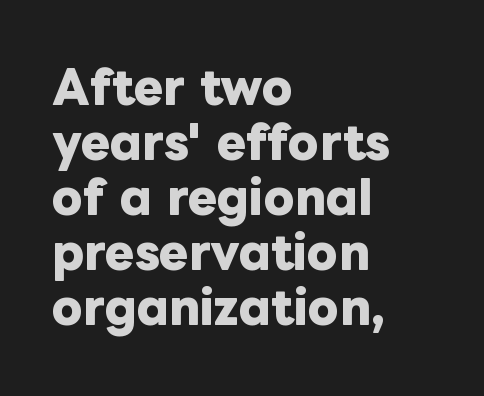
The image shows 44 px heavy type, upright; set left-aligned, normal line spacing (1.25x), normal letter spacing, not underlined; low stroke contrast and a medium x-height.
